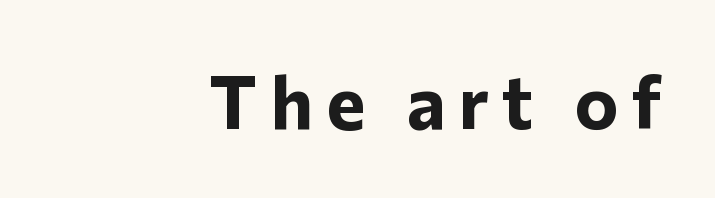
This is heavy type, rendered in bold. A typesetter would mark this as roman, not italic. Spacing verdict: proportional, widths tailored to each character. No feet cap the strokes, marking this as sans-serif type. All the whitespace from short lines collects on the left. Underlining? Definitely not there.
